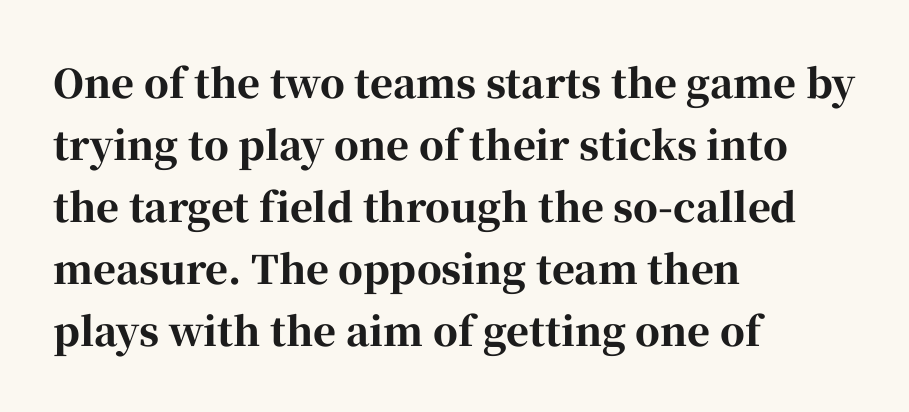
The font's upright variant was chosen for this text. The rendering uses natural spacing where letterforms have individual widths. No word sits above an underline. In CSS terms this would be text-align: left.
